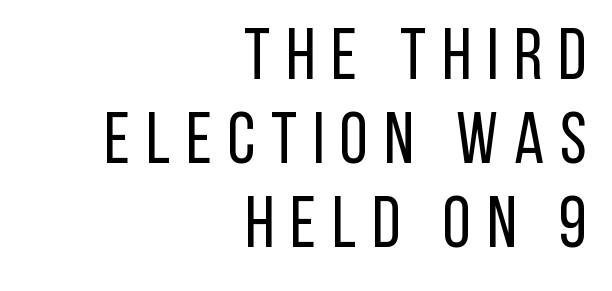
{"serif": "no", "italic": "no", "bold": "no", "weight": "regular", "width": "condensed", "stroke_contrast": "low", "x_height": "large", "monospaced": "no", "underline": "no", "align": "right", "line_spacing_ratio": 1.17, "letter_spacing": "wide", "letter_spacing_em": 0.22, "glyph_px": 72}
